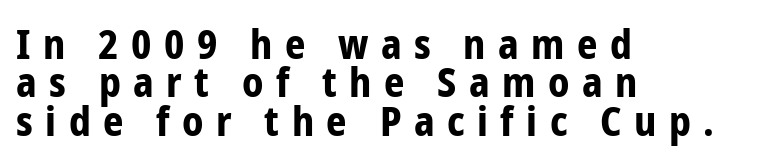
The image shows 40 px bold, condensed sans-serif type, upright; set left-aligned, tight line spacing (0.96x), unusually wide letter spacing (+0.31 em), not underlined; low stroke contrast and a medium x-height.
